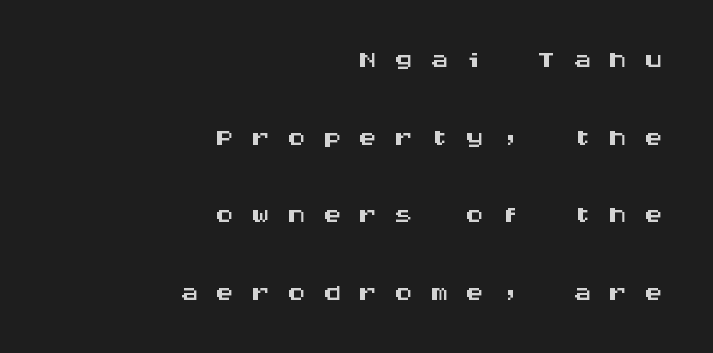
The image shows 38 px wide sans-serif type, upright, monospaced; set right-aligned, loose line spacing (2.04x), unusually wide letter spacing (+0.44 em), not underlined; medium stroke contrast and a large x-height.
